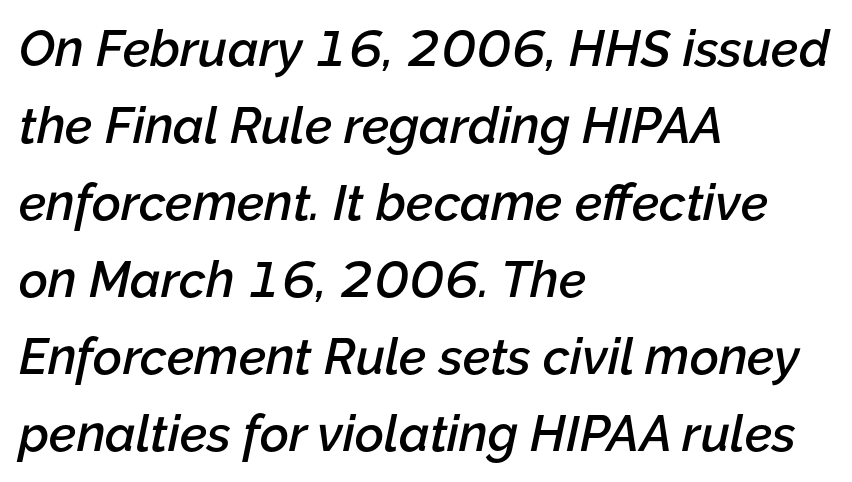
Characters are canted at an angle relative to the baseline's perpendicular. No word sits above an underline. Note the varied advance widths — an 'i' is clearly narrower than an 'm'. The space between consecutive lines is moderate.
